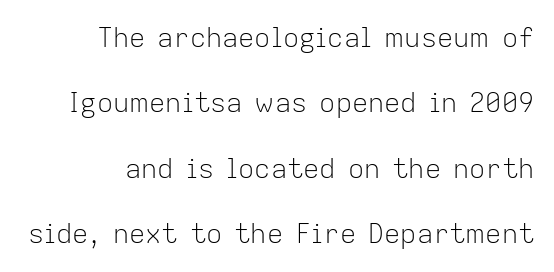
The image shows 27 px text type, upright; set loose line spacing (2.42x), normal letter spacing, not underlined.
